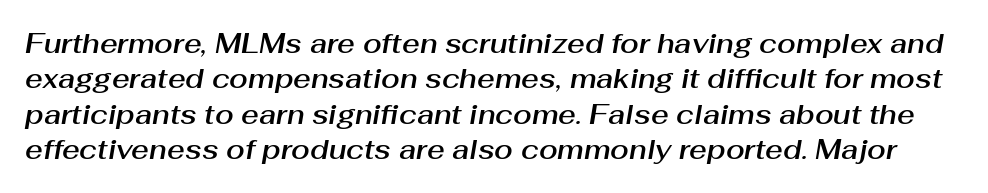
Compared with typical body copy, the letter spacing here is the same. Students, observe: this is what conventionally led text looks like. Any mark beneath the type? The region is blank. Characters are canted at an angle relative to the baseline's perpendicular.
